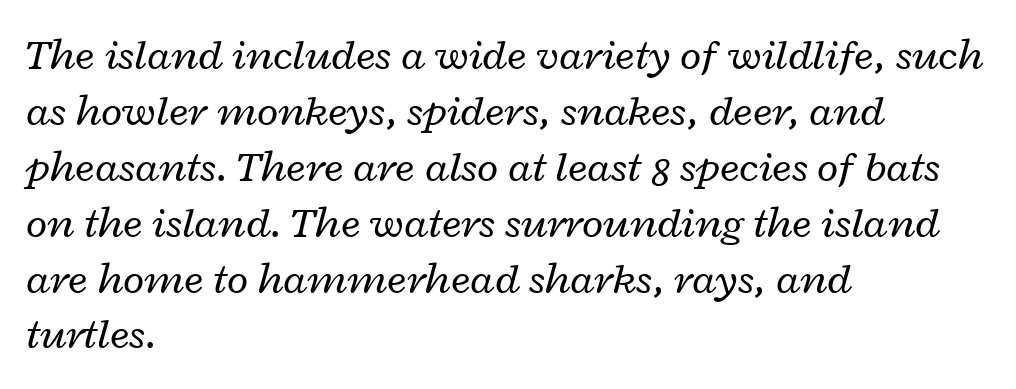
{"italic": "yes", "lean": "right", "slant_degrees": 12, "bold": "no", "weight": "regular", "width": "wide", "stroke_contrast": "low", "x_height": "medium", "monospaced": "no", "underline": "no", "align": "left", "line_spacing": "normal", "line_spacing_ratio": 1.27, "letter_spacing": "normal", "letter_spacing_em": 0.0, "glyph_px": 44}
